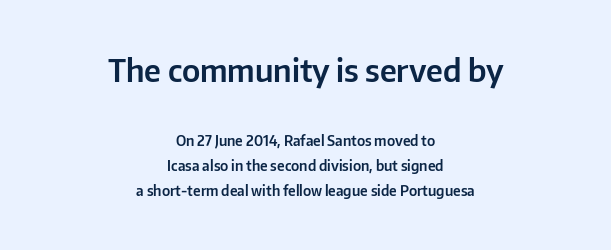
The zone under the glyphs is completely vacant. Caption: upper text group enlarged, lower text group reduced. Each letter's strokes conclude bluntly, with no projecting serifs. In terms of posture, this sample is upright. Where is the straight margin? There isn't one; the lines are centered.
